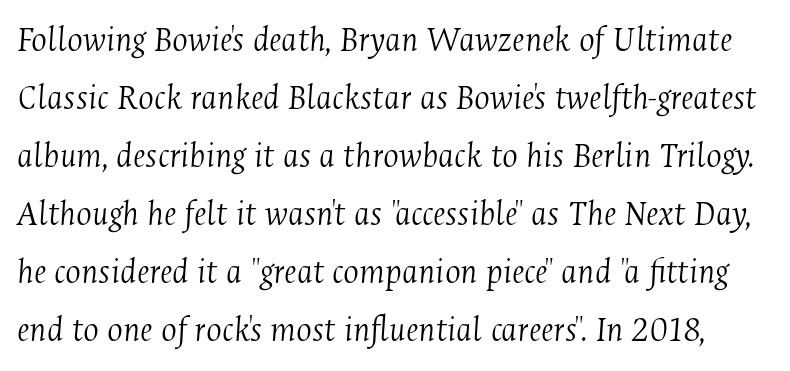
Inter-character spacing is left at the font's built-in metrics. Vertically, the passage feels balanced, rows spaced as you'd expect. A quiet, ordinary-to-light weight characterises the typeface. The passage shown leans; its letterforms are oblique.
